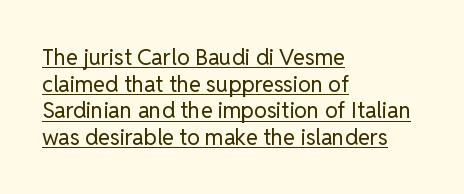
Q: Is the text bold? A: No.
Q: Is the text italic (slanted)? A: No, it is upright.
Q: Is the text underlined? A: Yes.
Q: How is the paragraph aligned? A: Left-aligned.
Q: Is the spacing between letters normal or unusually wide? A: Normal.
